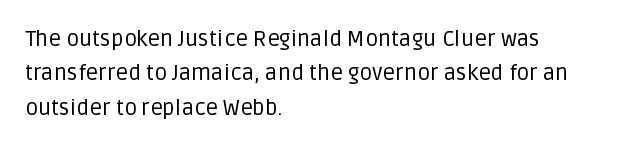
Q: Is the text bold? A: No.
Q: Is the text italic (slanted)? A: No, it is upright.
Q: Is the text underlined? A: No.
Q: How is the paragraph aligned? A: Left-aligned.
Q: Is the spacing between letters normal or unusually wide? A: Normal.
Q: Is the spacing between lines tight, normal or loose? A: Normal.
